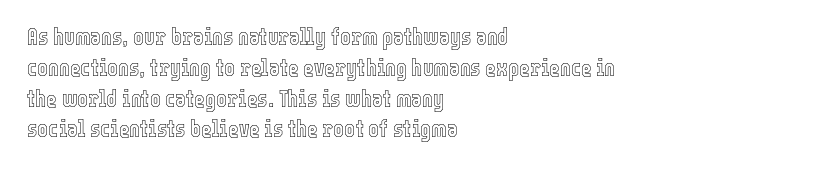
The image shows 23 px text type, upright; set left-aligned, normal line spacing (1.34x), normal letter spacing, not underlined.
